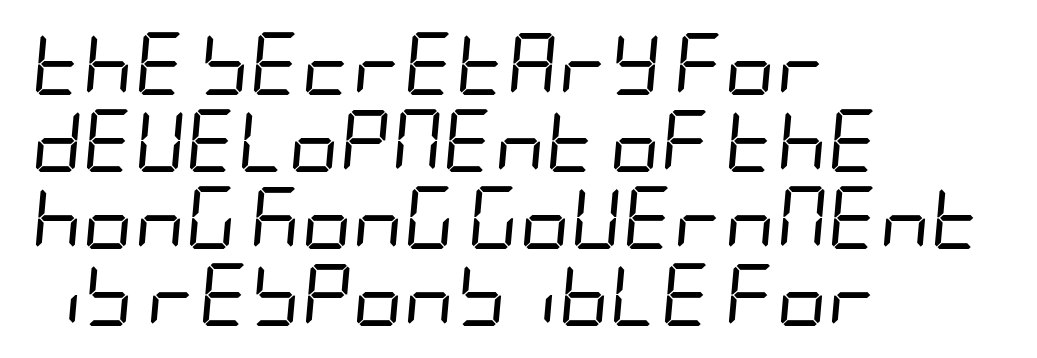
{"italic": "yes", "lean": "right", "slant_degrees": 5, "bold": "no", "weight": "regular", "width": "condensed", "stroke_contrast": "low", "x_height": "large", "underline": "no", "align": "left", "line_spacing_ratio": 1.22, "letter_spacing": "normal", "letter_spacing_em": 0.0, "glyph_px": 63}
